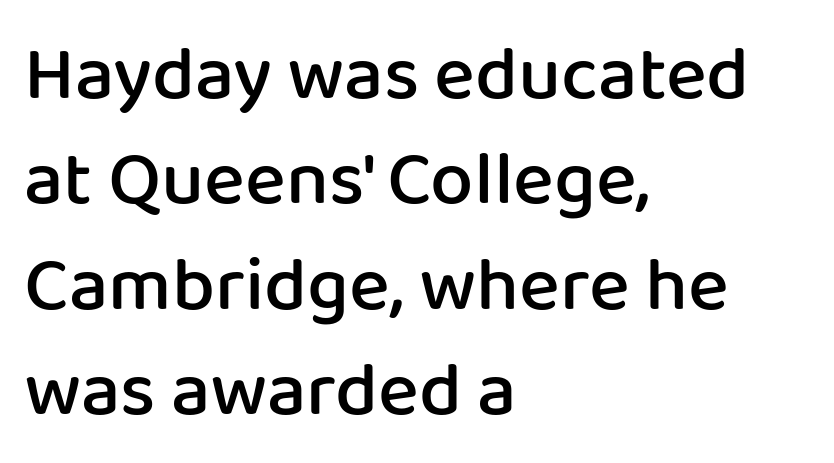
Observe the absence of serifs on each vertical stroke in this sample. The letterforms sit shoulder to shoulder at normal distance. The glyphs are unaccompanied by any horizontal stroke below them. Ascenders rise straight up at ninety degrees. A classic flush-left, rag-right setting is used for this passage. Successive baselines arrive at the customary interval.
